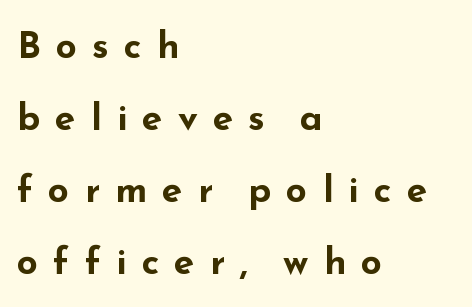
{"serif": "no", "italic": "no", "bold": "yes", "weight": "bold", "width": "wide", "stroke_contrast": "low", "x_height": "small", "monospaced": "no", "underline": "no", "align": "left", "line_spacing": "loose", "line_spacing_ratio": 1.95, "letter_spacing": "wide", "letter_spacing_em": 0.41, "glyph_px": 37}
